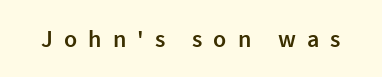
{"italic": "no", "bold": "semi", "underline": "no", "letter_spacing": "wide", "letter_spacing_em": 0.46, "glyph_px": 24}
